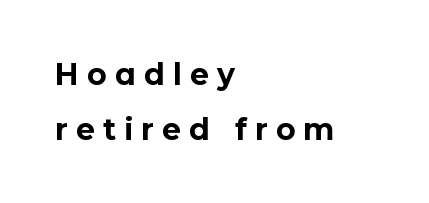
Q: Is the text bold? A: Yes.
Q: Is the text italic (slanted)? A: No, it is upright.
Q: Is the typeface a serif or a sans-serif typeface? A: Sans-serif.
Q: Is the text underlined? A: No.
Q: How is the paragraph aligned? A: Left-aligned.
Q: Is the spacing between letters normal or unusually wide? A: Unusually wide.
Q: Width (condensed, normal, or wide)? A: Normal.
Q: Stroke contrast? A: Low.
Q: x-height? A: Medium.
Q: Monospaced? A: No.
